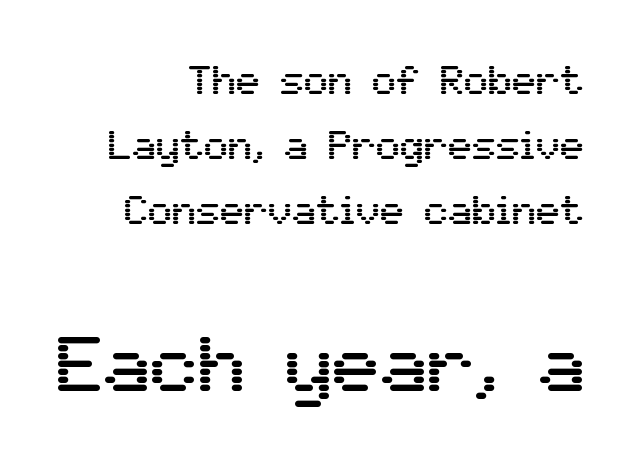
Normally led — the rows are evenly, conventionally spaced. Character widths vary here, with narrow letters taking less room than wide ones. Default kerning and tracking; the words read as compact shapes. The space directly below the letters is spotless. Size contrast runs from small at the top to large at the bottom. Italic: no, the glyphs are upright roman.
